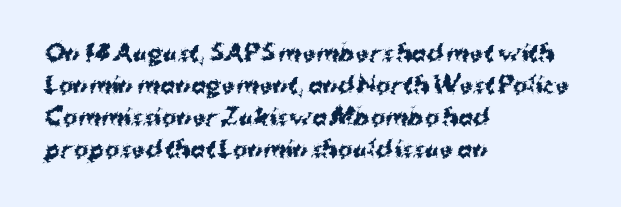
Q: Is the text bold? A: Yes.
Q: Is the text italic (slanted)? A: Yes.
Q: Is the text underlined? A: No.
Q: How is the paragraph aligned? A: Left-aligned.
Q: Is the spacing between letters normal or unusually wide? A: Normal.
Q: Is the spacing between lines tight, normal or loose? A: Normal.
